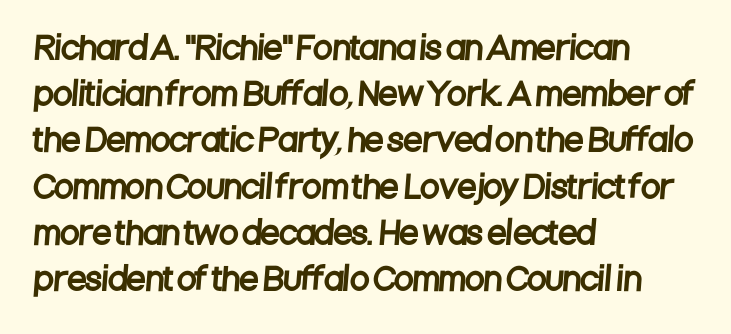
{"serif": "no", "width": "condensed", "stroke_contrast": "low", "x_height": "large", "monospaced": "no", "underline": "no", "align": "left", "line_spacing": "normal", "line_spacing_ratio": 1.49, "letter_spacing": "normal", "letter_spacing_em": 0.0, "glyph_px": 31}
